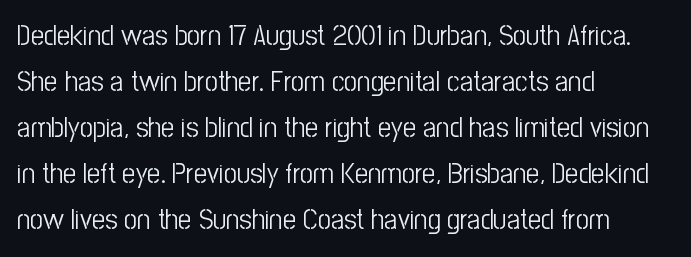
The lettering holds an erect, upright posture throughout. Has an underline been added? It has not. The type family on display is of the sans-serif kind. Caption: multi-line text, flush left, ragged right. Proportional: the letters do not fall into vertical columns.
